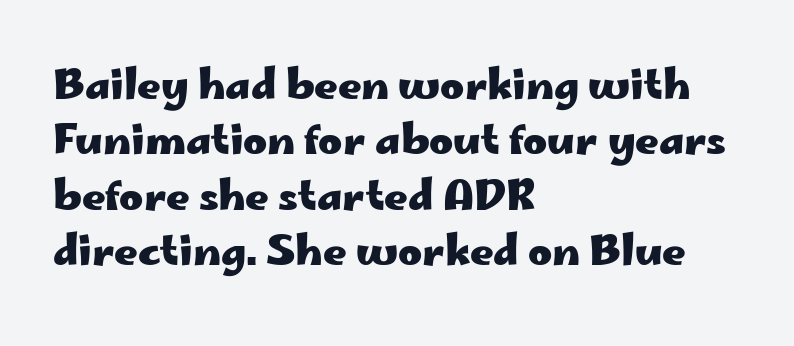
The image shows 41 px heavy, wide sans-serif type, upright; set left-aligned, normal line spacing (1.35x), normal letter spacing, not underlined; low stroke contrast and a small x-height.
